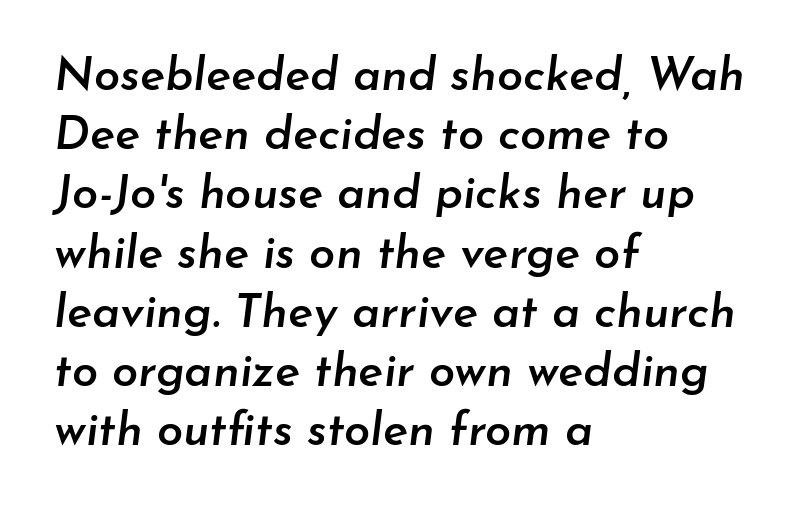
{"italic": "yes", "lean": "right", "slant_degrees": 7, "bold": "semi", "weight": "semibold", "width": "normal", "stroke_contrast": "low", "x_height": "small", "monospaced": "no", "underline": "no", "align": "left", "line_spacing": "normal", "line_spacing_ratio": 1.26, "letter_spacing": "normal", "letter_spacing_em": 0.0, "glyph_px": 47}
